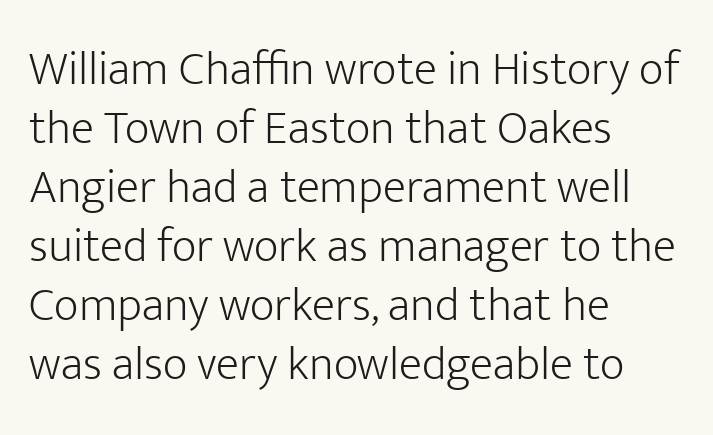
{"serif": "no", "italic": "no", "bold": "no", "weight": "light", "width": "normal", "stroke_contrast": "low", "x_height": "medium", "monospaced": "no", "underline": "no", "align": "left", "line_spacing_ratio": 1.23, "letter_spacing": "normal", "letter_spacing_em": 0.0, "glyph_px": 48}
